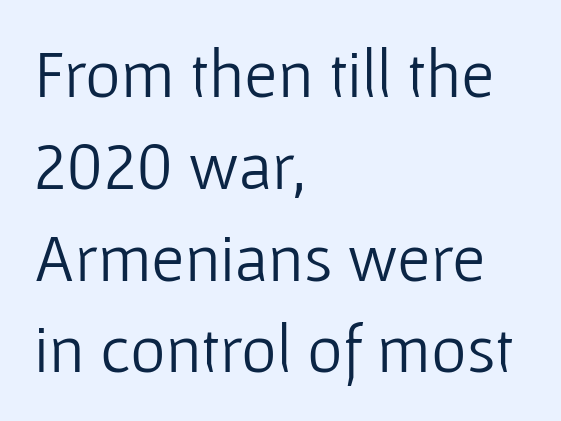
The image shows 68 px light sans-serif type, upright; set left-aligned, normal line spacing (1.35x), normal letter spacing, not underlined; low stroke contrast and a medium x-height.
